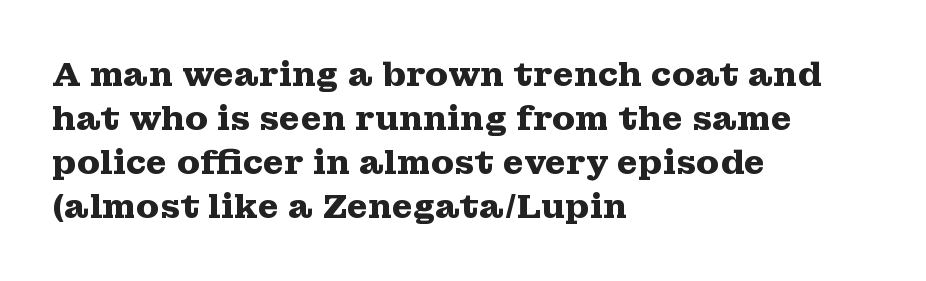
Rendered with straight, roman letterforms. Look at the stroke-to-counter ratio: heavy, a bold. A normal amount of white space separates one row of letters from the next. In terms of letterspacing, this is plain default setting. Spacing verdict: proportional, widths tailored to each character. The designer went with a serif here, giving each stem small feet.
